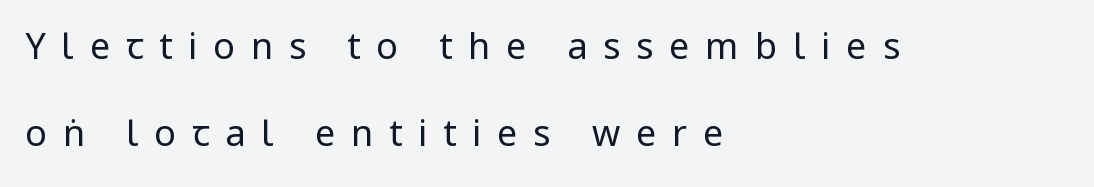
The image shows 36 px regular-weight, condensed sans-serif type, upright; set left-aligned, loose line spacing (2.43x), unusually wide letter spacing (+0.44 em), not underlined; low stroke contrast and a large x-height.
